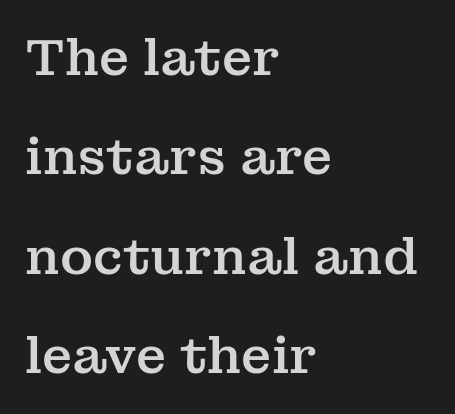
Q: Is the text italic (slanted)? A: No, it is upright.
Q: Is the typeface a serif or a sans-serif typeface? A: Serif.
Q: Is the text underlined? A: No.
Q: How is the paragraph aligned? A: Left-aligned.
Q: Is the spacing between letters normal or unusually wide? A: Normal.
Q: Is the spacing between lines tight, normal or loose? A: Loose.
Q: Width (condensed, normal, or wide)? A: Normal.
Q: Stroke contrast? A: Medium.
Q: x-height? A: Medium.
Q: Monospaced? A: No.
